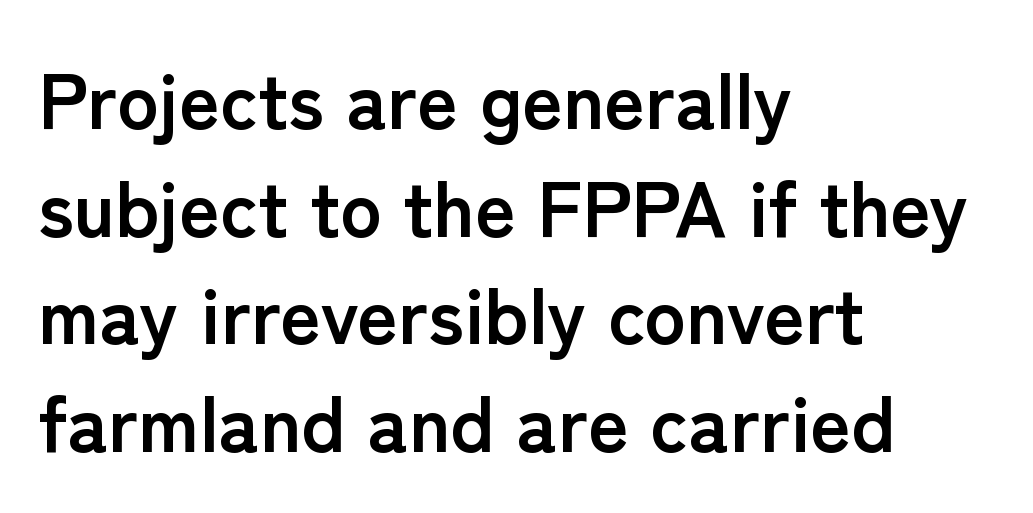
{"serif": "no", "italic": "no", "bold": "yes", "weight": "semibold", "width": "normal", "stroke_contrast": "low", "x_height": "medium", "monospaced": "no", "underline": "no", "align": "left", "line_spacing": "normal", "line_spacing_ratio": 1.38, "letter_spacing": "normal", "letter_spacing_em": 0.0, "glyph_px": 78}
